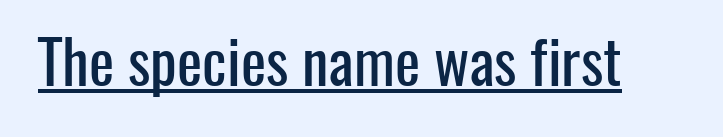
Q: Is the text italic (slanted)? A: No, it is upright.
Q: Is the typeface a serif or a sans-serif typeface? A: Sans-serif.
Q: Is the text underlined? A: Yes.
Q: Is the spacing between letters normal or unusually wide? A: Normal.
Q: Width (condensed, normal, or wide)? A: Condensed.
Q: Stroke contrast? A: Low.
Q: x-height? A: Medium.
Q: Monospaced? A: No.
